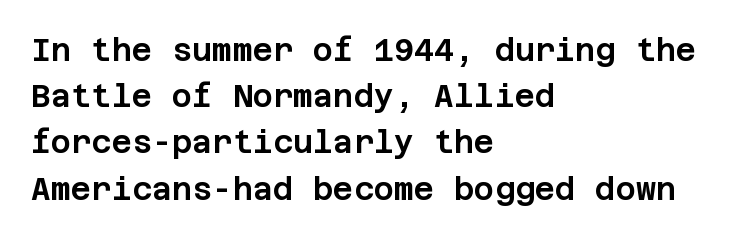
The image shows 31 px sans-serif type, upright; set left-aligned, normal line spacing (1.49x), normal letter spacing, not underlined; low stroke contrast and a large x-height.
